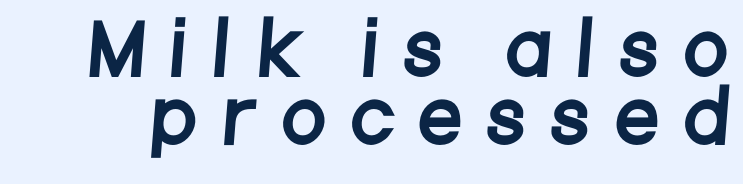
Spacing verdict: proportional, widths tailored to each character. Note: no serifs on the glyphs. Each new line begins almost immediately beneath the previous one. Tracking value appears strongly positive — letters spread wide. Words float on clear page, feet unadorned.
